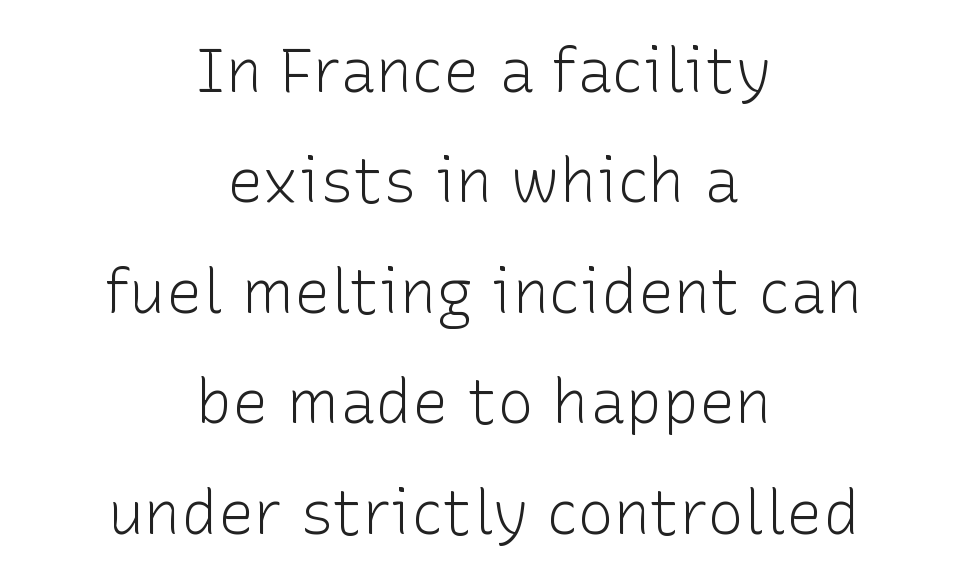
The image shows 61 px light sans-serif type, upright; set centered, line spacing 1.81x, normal letter spacing, not underlined; low stroke contrast and a medium x-height.
